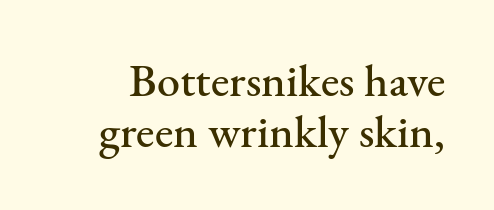
The image shows 46 px serif type, upright; set tight line spacing (1.1x), normal letter spacing, not underlined; medium stroke contrast and a small x-height.
